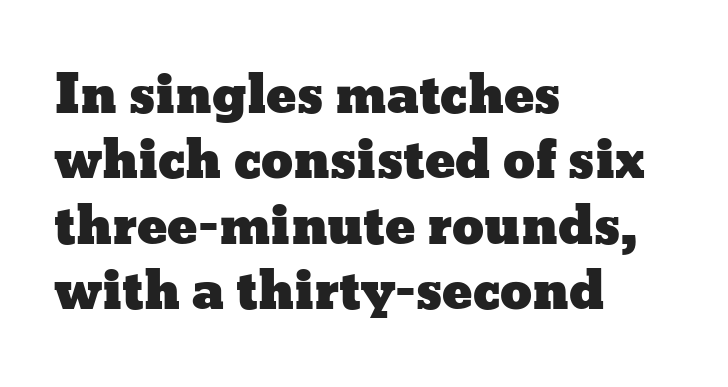
Letters rest on an invisible, unmarked baseline. Characters remain perfectly vertical along every line. The rendering uses a moderate line-height, typical for paragraphs. The face used here is rendered with its standard letterfit. The typesetter chose a ragged-right arrangement here. The face used here is proportionally spaced, like ordinary book or web type.
